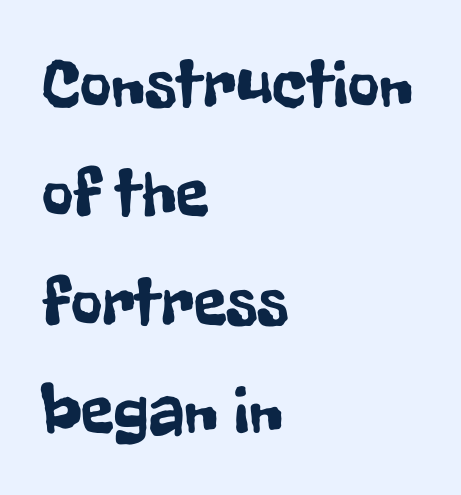
The image shows 68 px condensed sans-serif type, upright; set left-aligned, normal line spacing (1.6x), normal letter spacing, not underlined; low stroke contrast and a medium x-height.
